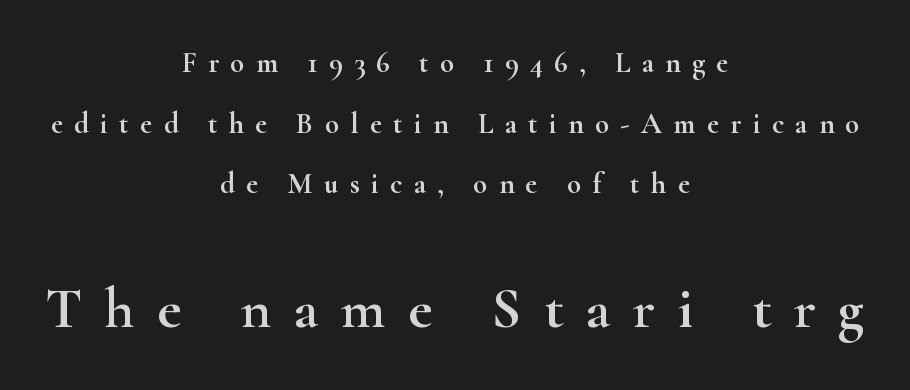
Q: Is the text italic (slanted)? A: No, it is upright.
Q: Is the typeface a serif or a sans-serif typeface? A: Serif.
Q: Is the text underlined? A: No.
Q: How is the paragraph aligned? A: Centered.
Q: Is the spacing between letters normal or unusually wide? A: Unusually wide.
Q: Is the spacing between lines tight, normal or loose? A: Loose.
Q: Which block of text is set in a larger size, the first (top) or the second (bottom)? A: The second (bottom) one.
Q: Width (condensed, normal, or wide)? A: Wide.
Q: Stroke contrast? A: High.
Q: x-height? A: Small.
Q: Monospaced? A: No.
